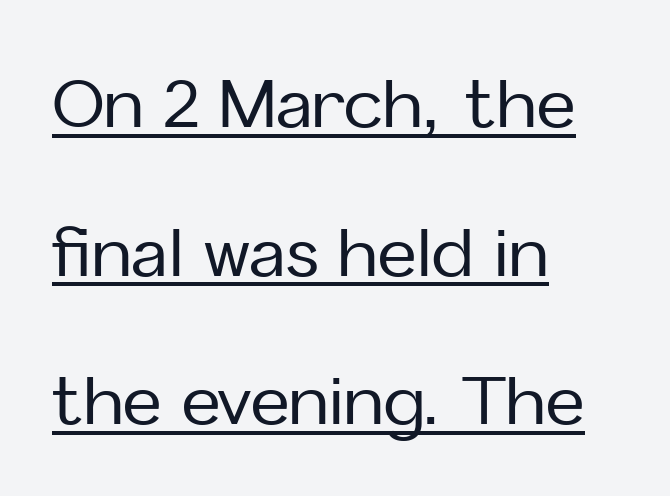
Varying glyph widths throughout — classic text-font behaviour. If you measured baseline to baseline, you'd find a long distance. The face used here is a sans, in the tradition of grotesques and geometrics. The rendering keeps characters at their native spacing. Does a line run under the words? Yes, clearly.
